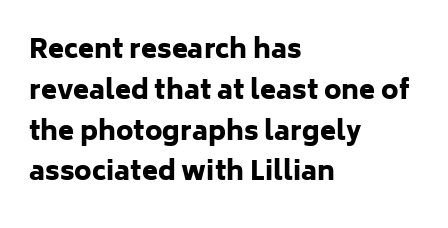
{"italic": "no", "bold": "yes", "underline": "no", "align": "left", "line_spacing": "normal", "line_spacing_ratio": 1.57, "letter_spacing": "normal", "letter_spacing_em": 0.0, "glyph_px": 26}
